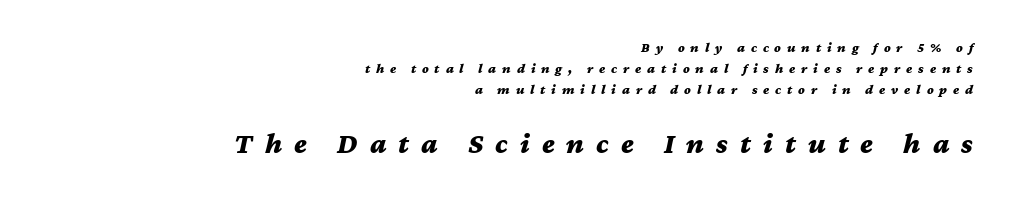
Q: Is the text bold? A: Yes.
Q: Is the text italic (slanted)? A: Yes, it leans right by about 12 degrees.
Q: Is the text underlined? A: No.
Q: How is the paragraph aligned? A: Right-aligned.
Q: Is the spacing between letters normal or unusually wide? A: Unusually wide.
Q: Is the spacing between lines tight, normal or loose? A: Normal.
Q: Which block of text is set in a larger size, the first (top) or the second (bottom)? A: The second (bottom) one.
Q: Width (condensed, normal, or wide)? A: Wide.
Q: Stroke contrast? A: Medium.
Q: x-height? A: Medium.
Q: Monospaced? A: No.
